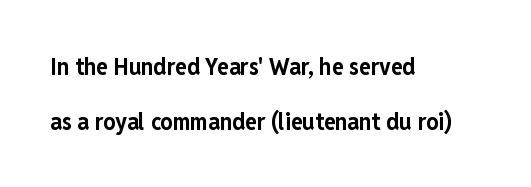
{"italic": "no", "bold": "yes", "underline": "no", "align": "left", "line_spacing": "loose", "line_spacing_ratio": 2.28, "letter_spacing": "normal", "letter_spacing_em": 0.0, "glyph_px": 24}
